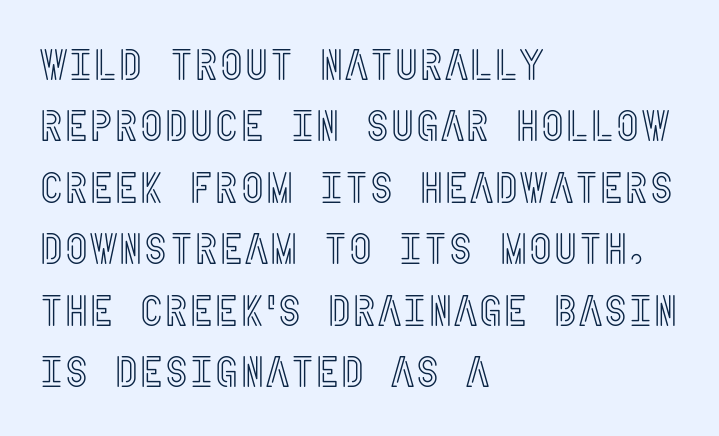
{"italic": "no", "width": "condensed", "x_height": "large", "underline": "no", "align": "left", "line_spacing": "normal", "line_spacing_ratio": 1.43, "letter_spacing": "normal", "letter_spacing_em": 0.0, "glyph_px": 43}
